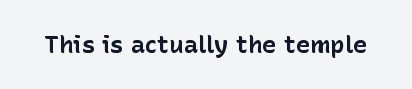
Q: Is the text bold? A: Yes.
Q: Is the text italic (slanted)? A: No, it is upright.
Q: Is the text underlined? A: No.
Q: Is the spacing between letters normal or unusually wide? A: Normal.
